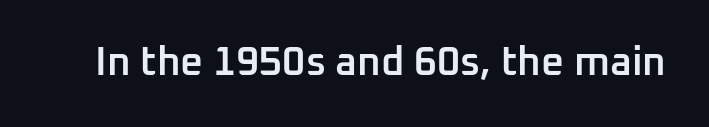
The image shows 40 px semibold sans-serif type, upright; set normal letter spacing, not underlined; low stroke contrast and a medium x-height.
